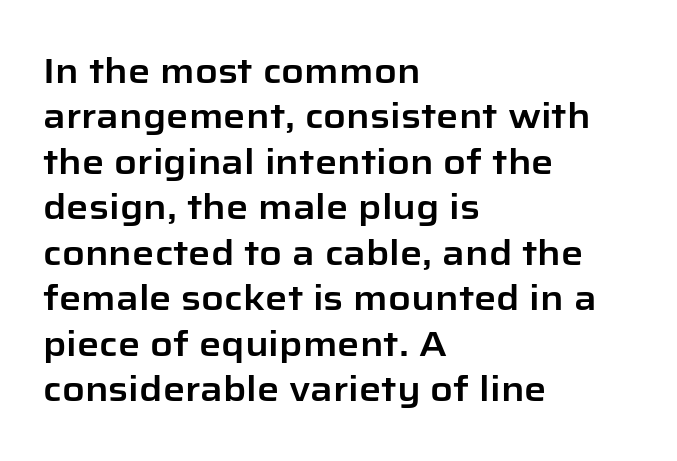
The image shows 35 px sans-serif type, upright; set left-aligned, normal line spacing (1.3x), normal letter spacing, not underlined; low stroke contrast and a medium x-height.
